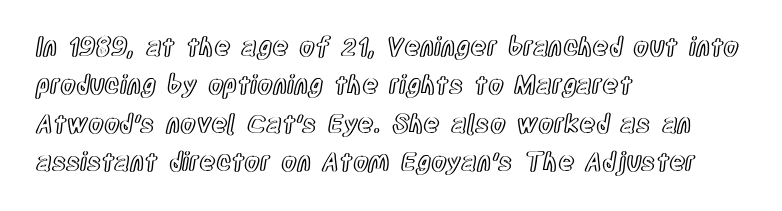
Q: Is the text italic (slanted)? A: Yes.
Q: Is the text underlined? A: No.
Q: How is the paragraph aligned? A: Left-aligned.
Q: Is the spacing between letters normal or unusually wide? A: Normal.
Q: Is the spacing between lines tight, normal or loose? A: Normal.
